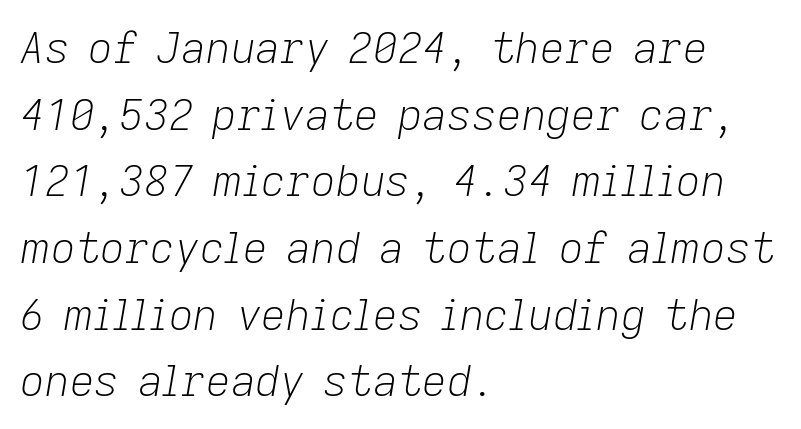
Q: Is the text bold? A: No.
Q: Is the text italic (slanted)? A: Yes, it leans right by about 9 degrees.
Q: Is the text underlined? A: No.
Q: How is the paragraph aligned? A: Left-aligned.
Q: Is the spacing between letters normal or unusually wide? A: Normal.
Q: Is the spacing between lines tight, normal or loose? A: Normal.
Q: Width (condensed, normal, or wide)? A: Normal.
Q: Stroke contrast? A: Low.
Q: x-height? A: Medium.
Q: Monospaced? A: No.
